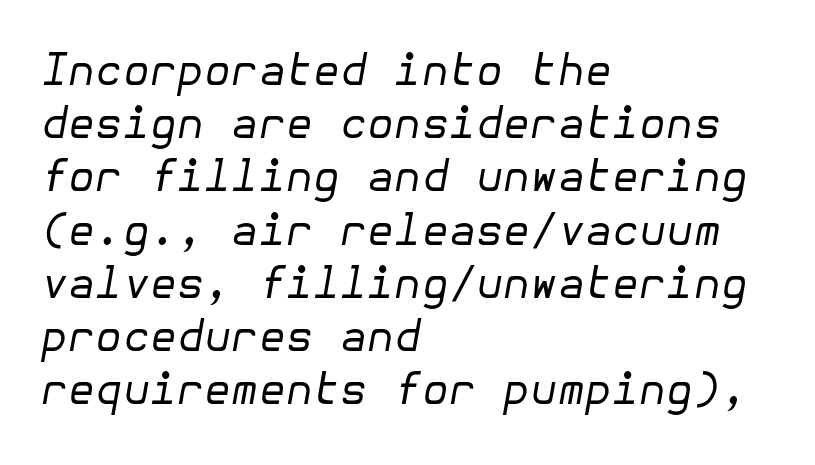
{"italic": "yes", "lean": "right", "slant_degrees": 10, "bold": "no", "weight": "regular", "width": "normal", "stroke_contrast": "low", "x_height": "medium", "underline": "no", "align": "left", "line_spacing_ratio": 1.21, "letter_spacing": "normal", "letter_spacing_em": 0.0, "glyph_px": 44}
